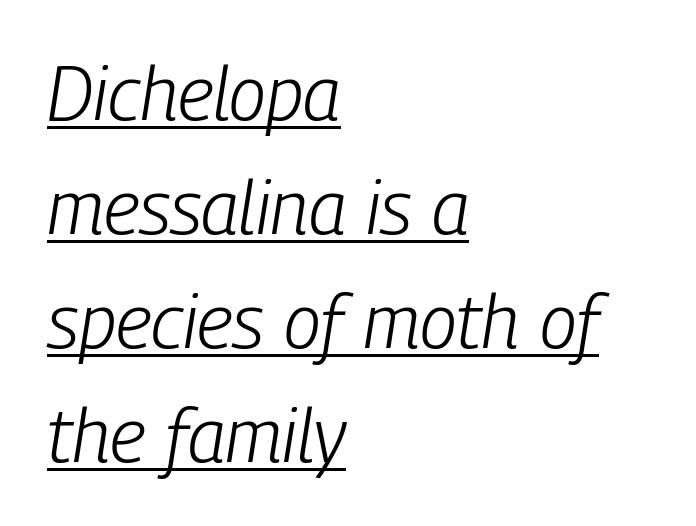
Q: Is the text bold? A: No.
Q: Is the text italic (slanted)? A: Yes, it leans right by about 9 degrees.
Q: Is the text underlined? A: Yes.
Q: How is the paragraph aligned? A: Left-aligned.
Q: Is the spacing between letters normal or unusually wide? A: Normal.
Q: Is the spacing between lines tight, normal or loose? A: Normal.
Q: Width (condensed, normal, or wide)? A: Condensed.
Q: Stroke contrast? A: Low.
Q: x-height? A: Medium.
Q: Monospaced? A: No.
